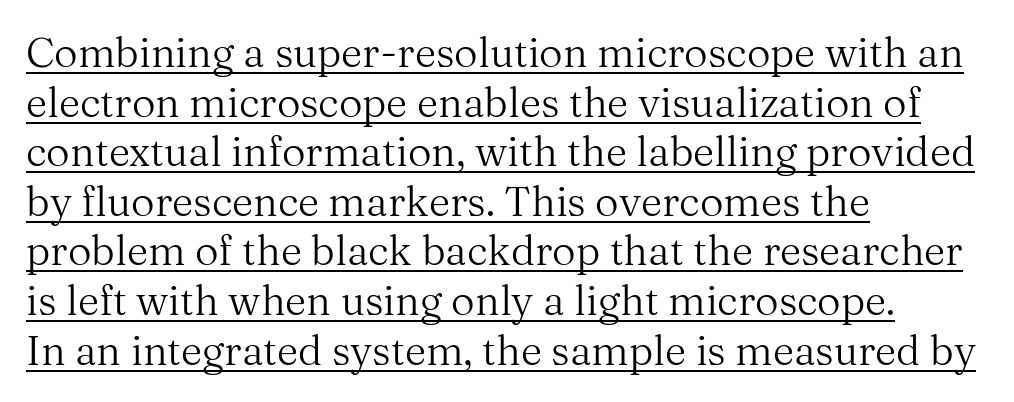
Q: Is the text bold? A: No.
Q: Is the text italic (slanted)? A: No, it is upright.
Q: Is the typeface a serif or a sans-serif typeface? A: Serif.
Q: Is the text underlined? A: Yes.
Q: How is the paragraph aligned? A: Left-aligned.
Q: Is the spacing between letters normal or unusually wide? A: Normal.
Q: Width (condensed, normal, or wide)? A: Normal.
Q: Stroke contrast? A: Medium.
Q: x-height? A: Medium.
Q: Monospaced? A: No.
